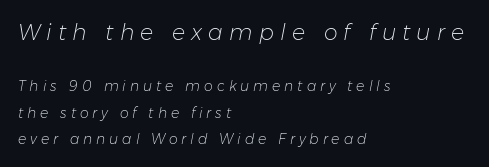
Q: Is the text bold? A: No.
Q: Is the text italic (slanted)? A: Yes, it leans right by about 11 degrees.
Q: Is the text underlined? A: No.
Q: How is the paragraph aligned? A: Left-aligned.
Q: Is the spacing between letters normal or unusually wide? A: Unusually wide.
Q: Which block of text is set in a larger size, the first (top) or the second (bottom)? A: The first (top) one.
